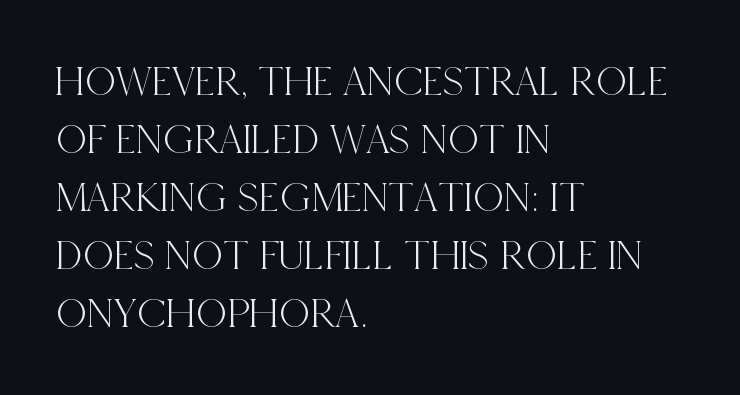
{"serif": "yes", "italic": "no", "width": "condensed", "x_height": "large", "monospaced": "no", "underline": "no", "align": "left", "line_spacing": "normal", "line_spacing_ratio": 1.35, "letter_spacing": "normal", "letter_spacing_em": 0.0, "glyph_px": 43}
